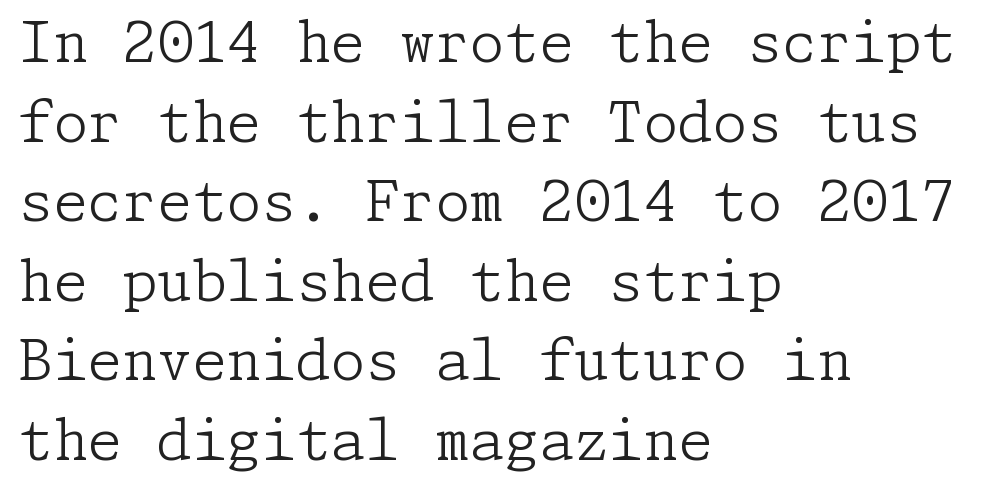
The image shows 56 px light serif type, upright; set left-aligned, normal line spacing (1.42x), normal letter spacing, not underlined; low stroke contrast and a medium x-height.
